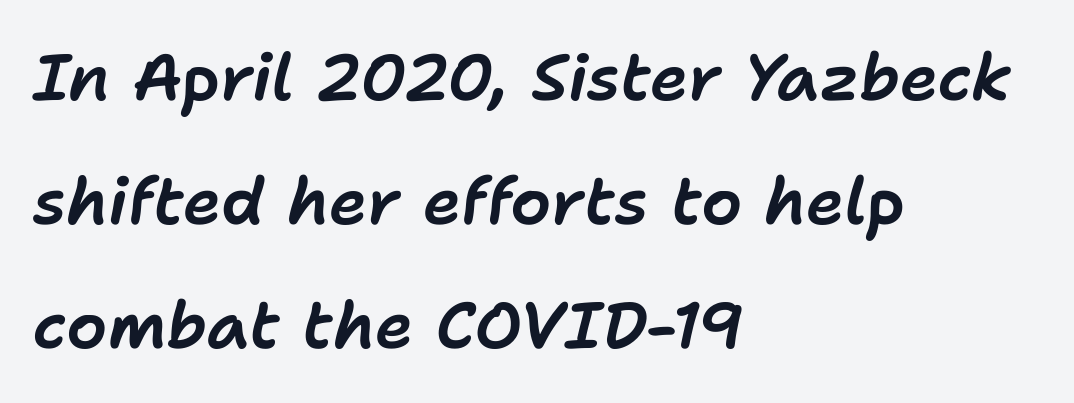
The words here are not underlined. If you drew a line through each stem, it would be angled. Students, note that the glyphs here touch the page at normal intervals. You could not count columns in this text — the font is proportionally spaced. Each new line begins a long way beneath the previous one. These lines are set flush left with a ragged right edge.
